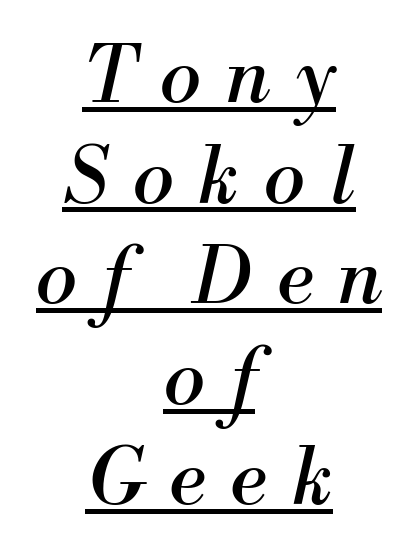
The image shows 78 px regular-weight serif type, italic (leaning right); set centered, normal line spacing (1.29x), unusually wide letter spacing (+0.32 em), underlined; medium stroke contrast and a small x-height.
